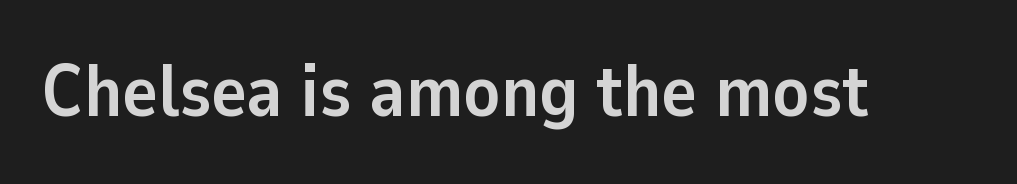
Q: Is the text bold? A: Yes.
Q: Is the text italic (slanted)? A: No, it is upright.
Q: Is the typeface a serif or a sans-serif typeface? A: Sans-serif.
Q: Is the text underlined? A: No.
Q: Is the spacing between letters normal or unusually wide? A: Normal.
Q: Width (condensed, normal, or wide)? A: Normal.
Q: Stroke contrast? A: Low.
Q: x-height? A: Medium.
Q: Monospaced? A: No.
